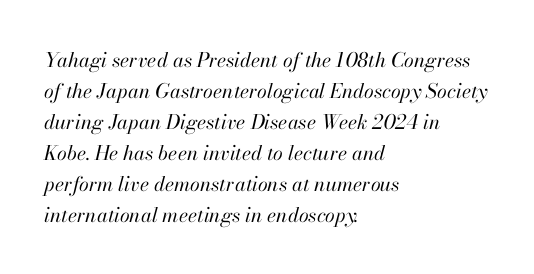
Q: Is the text bold? A: No.
Q: Is the text italic (slanted)? A: Yes, it leans right by about 13 degrees.
Q: Is the text underlined? A: No.
Q: How is the paragraph aligned? A: Left-aligned.
Q: Is the spacing between letters normal or unusually wide? A: Normal.
Q: Is the spacing between lines tight, normal or loose? A: Normal.
